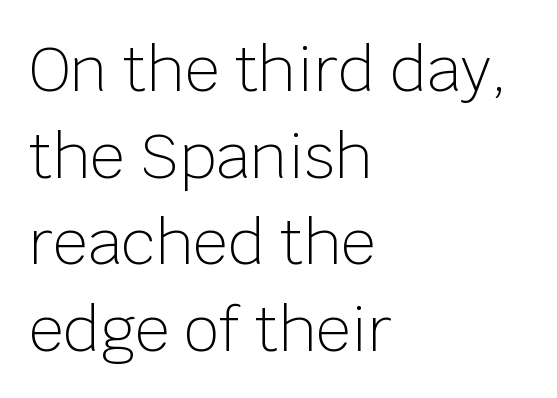
Q: Is the text bold? A: No.
Q: Is the text italic (slanted)? A: No, it is upright.
Q: Is the typeface a serif or a sans-serif typeface? A: Sans-serif.
Q: Is the text underlined? A: No.
Q: How is the paragraph aligned? A: Left-aligned.
Q: Is the spacing between letters normal or unusually wide? A: Normal.
Q: Is the spacing between lines tight, normal or loose? A: Normal.
Q: Width (condensed, normal, or wide)? A: Normal.
Q: Stroke contrast? A: Low.
Q: x-height? A: Large.
Q: Monospaced? A: No.
